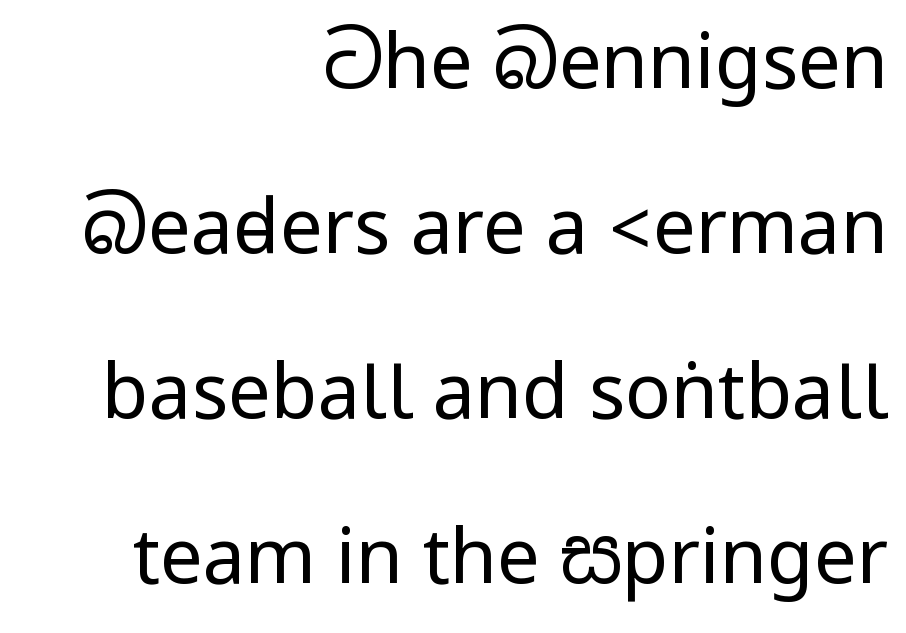
The image shows 76 px regular-weight, condensed sans-serif type, upright; set right-aligned, loose line spacing (2.17x), normal letter spacing, not underlined; low stroke contrast.
